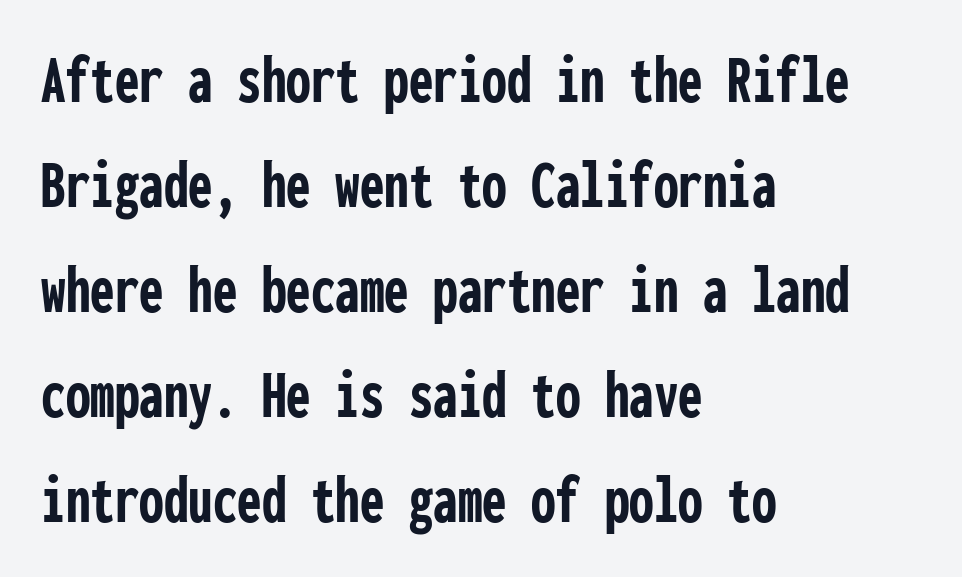
{"serif": "no", "italic": "no", "bold": "yes", "weight": "semibold", "width": "condensed", "stroke_contrast": "low", "x_height": "medium", "monospaced": "yes", "underline": "no", "align": "left", "line_spacing": "normal", "line_spacing_ratio": 1.5, "letter_spacing": "normal", "letter_spacing_em": 0.0, "glyph_px": 70}
